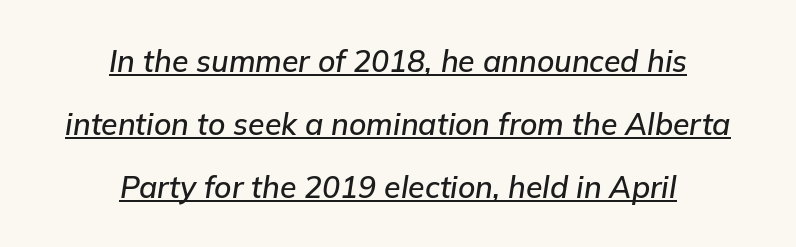
The image shows 30 px text type, italic (leaning right); set centered, loose line spacing (2.1x), normal letter spacing, underlined; low stroke contrast and a medium x-height.
